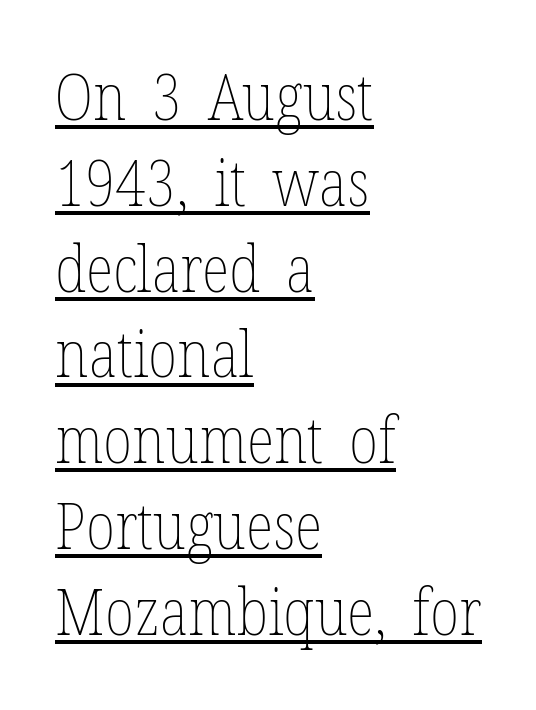
These lines are rendered in a variable-pitch font. Italic? Not at all — the glyphs are vertical. Beneath each row of characters lies a ruled line. If you measured baseline to baseline, you'd find a middling distance.
